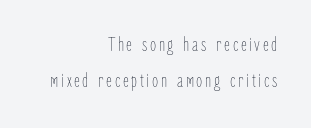
The image shows 20 px text type, upright; set right-aligned, line spacing 1.82x, not underlined.
